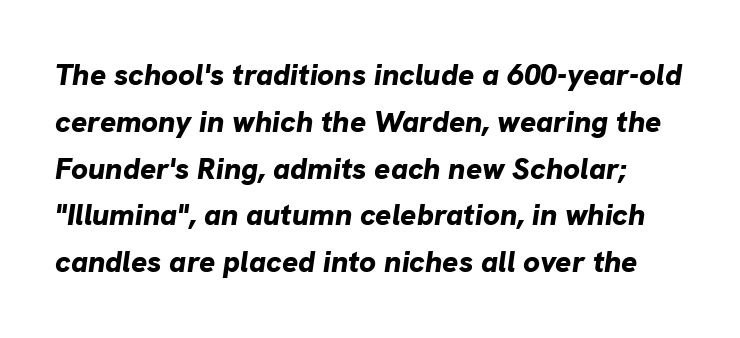
The image shows 30 px bold type, italic (leaning right); set normal line spacing (1.56x), normal letter spacing, not underlined; low stroke contrast and a medium x-height.
